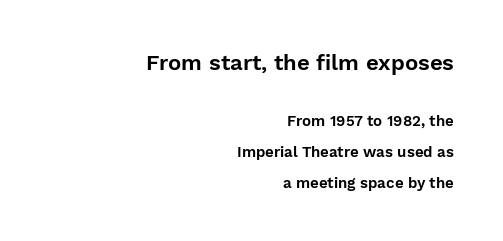
The image shows 22 px text type, upright; set right-aligned, loose line spacing (2.06x), normal letter spacing, not underlined; the first (top) block is 1.47x larger.
